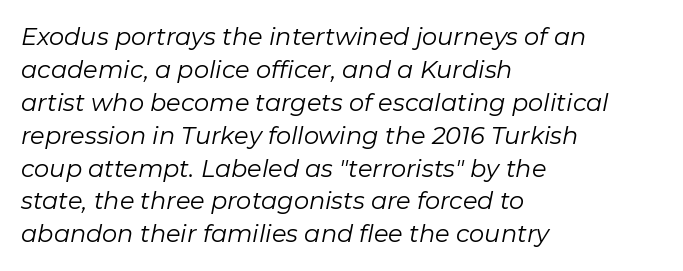
{"italic": "yes", "lean": "right", "slant_degrees": 11, "bold": "no", "underline": "no", "align": "left", "line_spacing": "normal", "line_spacing_ratio": 1.37, "letter_spacing": "normal", "letter_spacing_em": 0.0, "glyph_px": 24}
